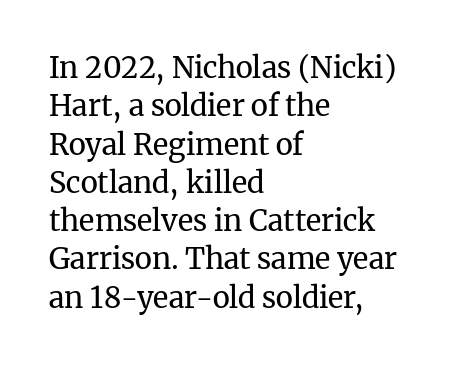
{"serif": "yes", "italic": "no", "bold": "no", "weight": "regular", "width": "normal", "stroke_contrast": "medium", "x_height": "medium", "monospaced": "no", "underline": "no", "align": "left", "line_spacing": "normal", "line_spacing_ratio": 1.32, "letter_spacing": "normal", "letter_spacing_em": 0.0, "glyph_px": 29}
